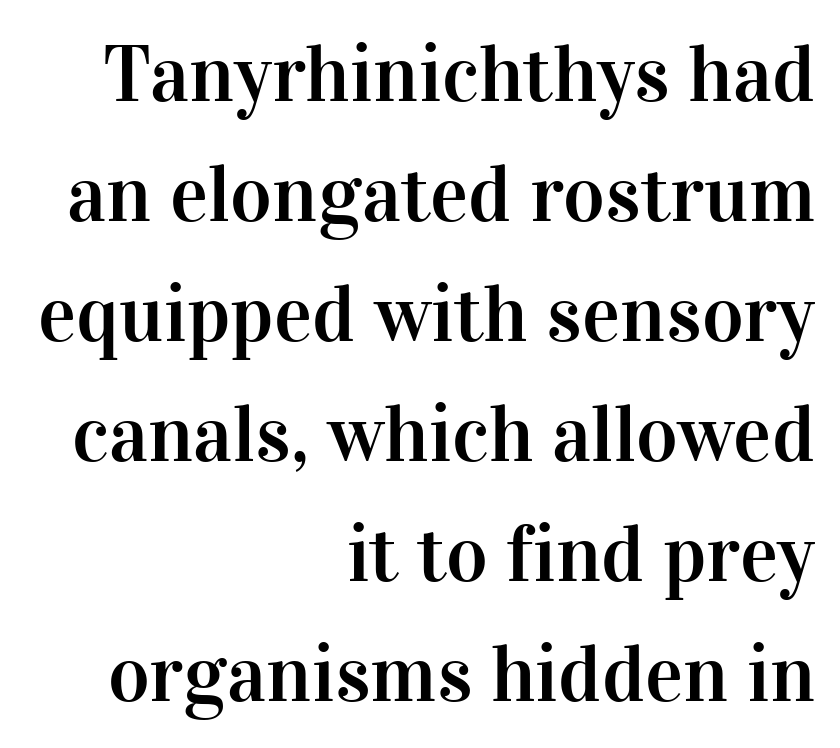
{"serif": "yes", "italic": "no", "width": "normal", "stroke_contrast": "high", "x_height": "medium", "monospaced": "no", "underline": "no", "align": "right", "line_spacing": "normal", "line_spacing_ratio": 1.5, "letter_spacing": "normal", "letter_spacing_em": 0.0, "glyph_px": 80}
